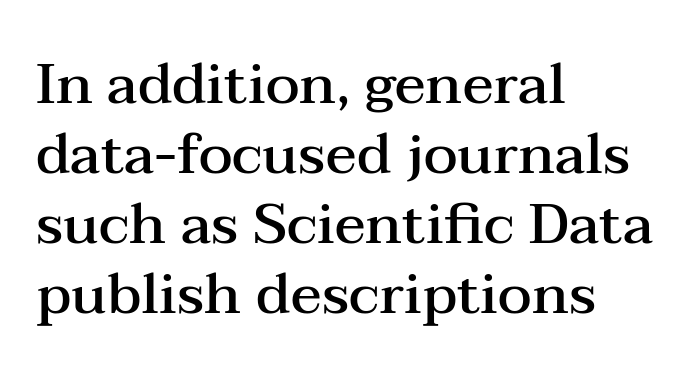
{"serif": "yes", "italic": "no", "bold": "semi", "weight": "semibold", "width": "wide", "stroke_contrast": "medium", "x_height": "medium", "monospaced": "no", "underline": "no", "align": "left", "line_spacing_ratio": 1.23, "letter_spacing": "normal", "letter_spacing_em": 0.0, "glyph_px": 57}
